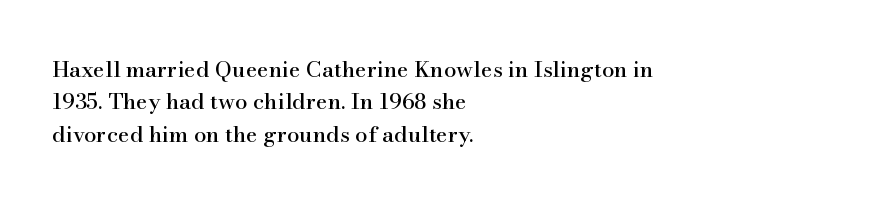
Q: Is the text italic (slanted)? A: No, it is upright.
Q: Is the text underlined? A: No.
Q: How is the paragraph aligned? A: Left-aligned.
Q: Is the spacing between letters normal or unusually wide? A: Normal.
Q: Is the spacing between lines tight, normal or loose? A: Normal.
